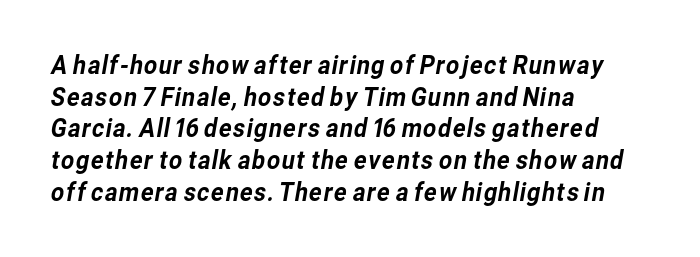
Beneath every word, the page is bare. This rendering leaves character spacing at its baseline value. Casual observation: everything's shoved over to the left.
